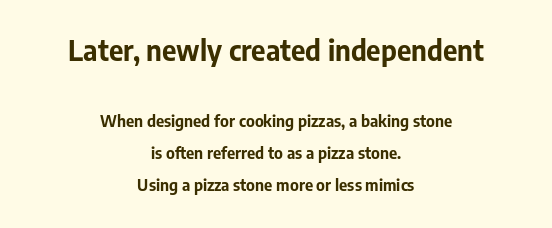
{"serif": "no", "italic": "no", "bold": "yes", "weight": "bold", "width": "normal", "stroke_contrast": "low", "x_height": "medium", "monospaced": "no", "underline": "no", "align": "center", "line_spacing": "loose", "line_spacing_ratio": 2.0, "letter_spacing": "normal", "letter_spacing_em": 0.0, "larger_block": "first", "size_ratio": 1.75, "glyph_px": 28}
